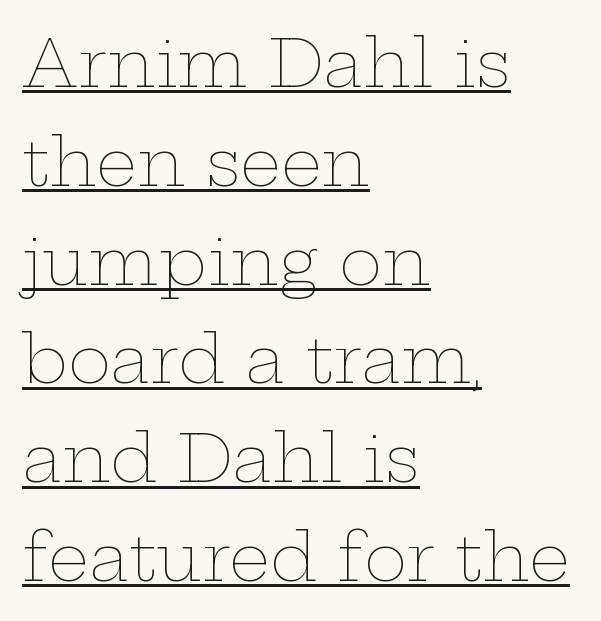
Q: Is the text bold? A: No.
Q: Is the text italic (slanted)? A: No, it is upright.
Q: Is the text underlined? A: Yes.
Q: How is the paragraph aligned? A: Left-aligned.
Q: Is the spacing between letters normal or unusually wide? A: Normal.
Q: Is the spacing between lines tight, normal or loose? A: Normal.
Q: Width (condensed, normal, or wide)? A: Wide.
Q: Stroke contrast? A: Low.
Q: x-height? A: Medium.
Q: Monospaced? A: No.
